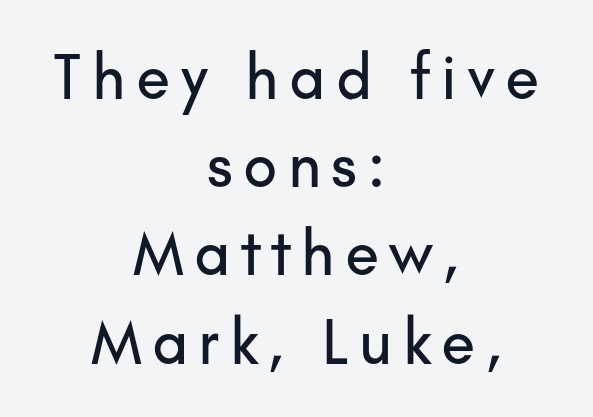
These lines sit exactly where default settings would place them. Leftover space on each line is divided equally before and after the words. Words float on clear page, feet unadorned. Each letter keeps its own natural width here, so spacing adapts to shape. The rendering shows plain stroke endings on the letterforms — a sans-serif design.
